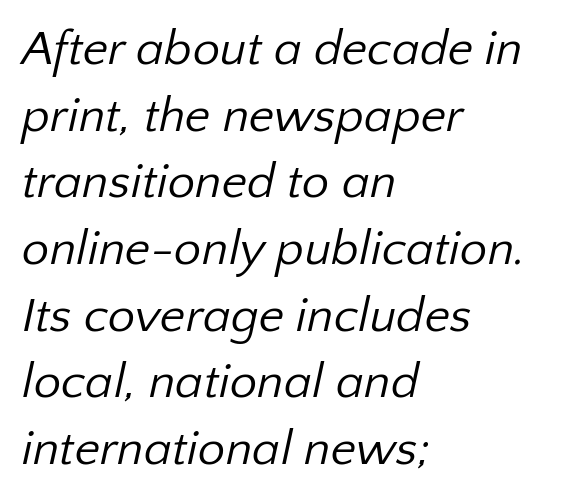
The rendering uses natural spacing where letterforms have individual widths. Check the space under the baseline: it is left empty. One glance says typical: line gaps are just what's usual. Typographically, this falls in the sans-serif category.
